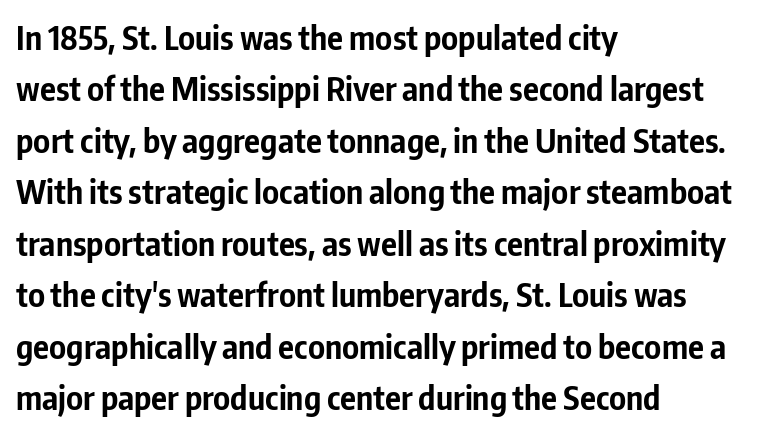
The image shows 33 px bold, condensed sans-serif type, upright; set left-aligned, normal line spacing (1.56x), normal letter spacing, not underlined; low stroke contrast and a medium x-height.
